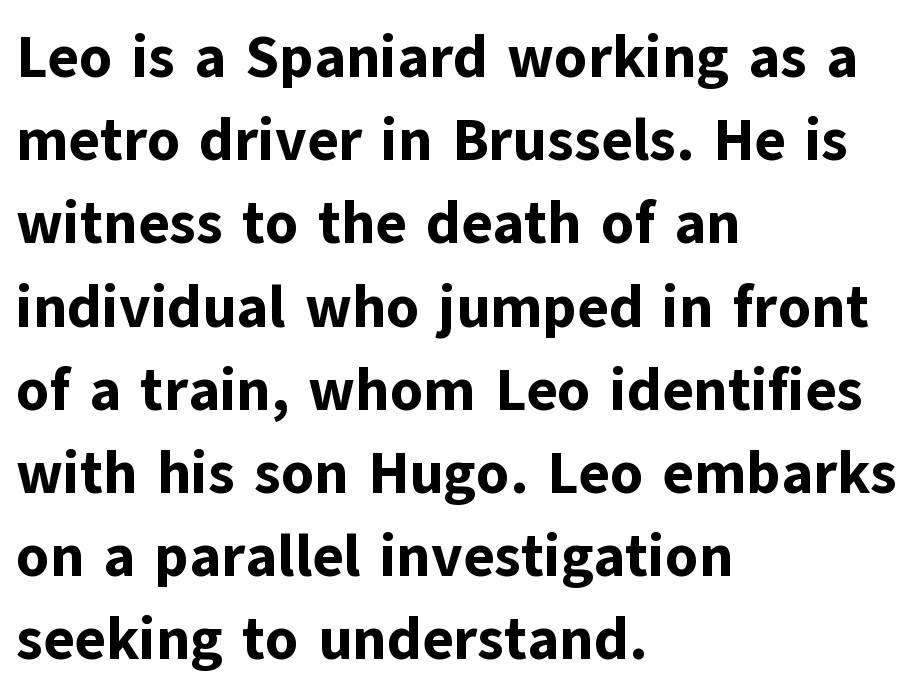
{"serif": "no", "italic": "no", "bold": "yes", "weight": "bold", "width": "normal", "stroke_contrast": "low", "x_height": "medium", "monospaced": "no", "underline": "no", "align": "left", "line_spacing": "normal", "line_spacing_ratio": 1.41, "letter_spacing": "normal", "letter_spacing_em": 0.0, "glyph_px": 59}
